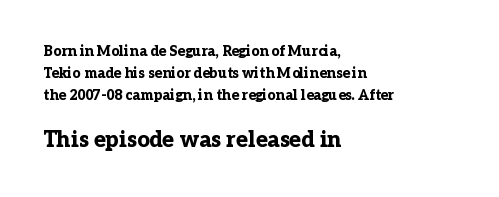
Q: Is the text bold? A: Yes.
Q: Is the text italic (slanted)? A: No, it is upright.
Q: Is the text underlined? A: No.
Q: How is the paragraph aligned? A: Left-aligned.
Q: Is the spacing between letters normal or unusually wide? A: Normal.
Q: Is the spacing between lines tight, normal or loose? A: Normal.
Q: Which block of text is set in a larger size, the first (top) or the second (bottom)? A: The second (bottom) one.
